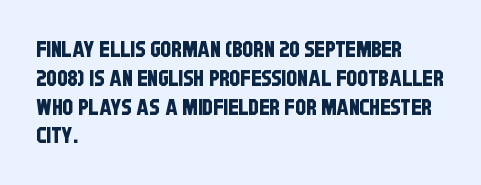
Honestly, the row spacing looks completely unremarkable. Anything drawn beneath the words? Only blank space. A student would call this left alignment; a typographer would say flush left, rag right. Default kerning and tracking; the words read as compact shapes.
